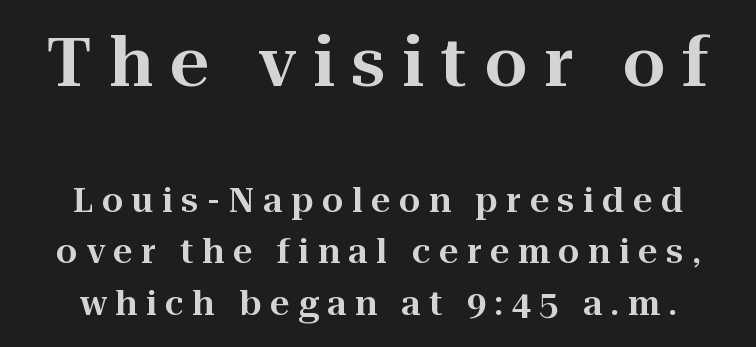
Observe the serifs anchoring each vertical stroke in this sample. Type without underlining. The lettering stays uniformly vertical, giving the passage a roman look. Block one is the big one; block two sits smaller underneath.
